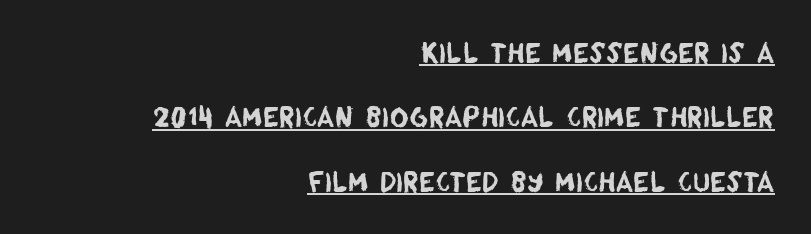
Quick note: interline space is abundant. The rendering keeps characters at their native spacing. Visually the block forms a straight wall on the right and a jagged coastline on the left. Check the space under the baseline: a stroke is drawn there.
